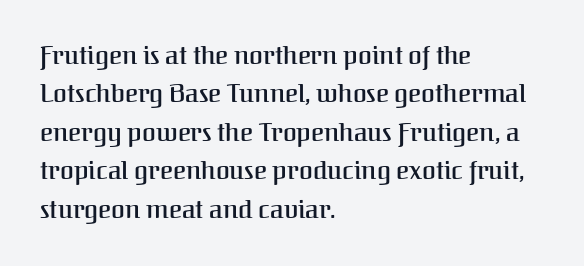
Q: Is the text bold? A: Semi-bold.
Q: Is the text italic (slanted)? A: No, it is upright.
Q: Is the text underlined? A: No.
Q: How is the paragraph aligned? A: Left-aligned.
Q: Is the spacing between letters normal or unusually wide? A: Normal.
Q: Is the spacing between lines tight, normal or loose? A: Normal.
